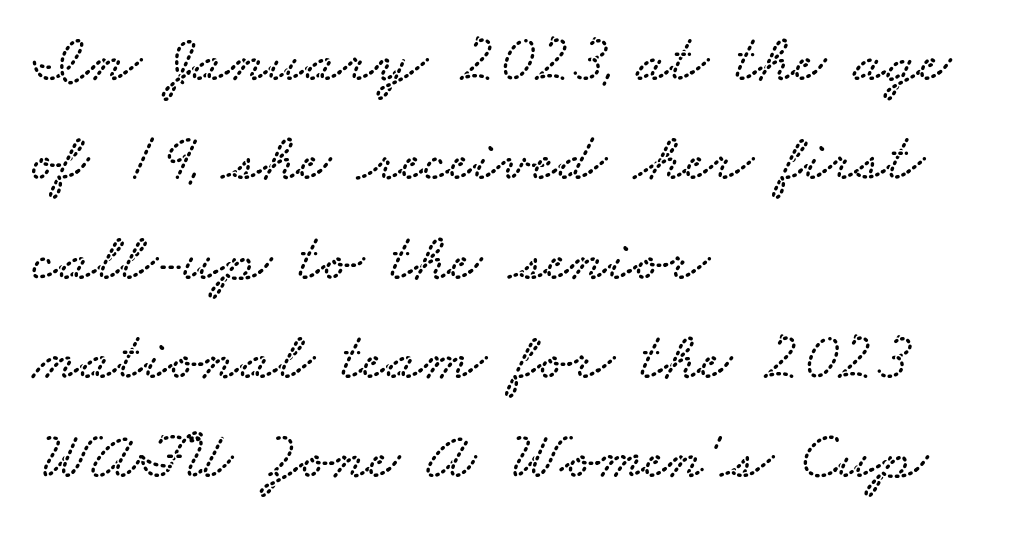
Little horizontal feet cap the strokes, marking this as serif type. The passage shown is not underscored anywhere. How are the letters spaced? Ordinarily, with no added tracking. Here the designer chose a conventional face with non-uniform glyph widths. A normal amount of white space separates one row of letters from the next.
